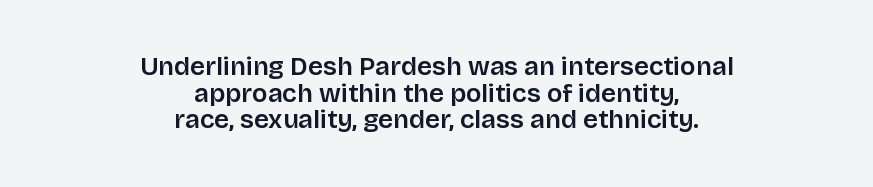
The image shows 26 px text type, upright; set centered, tight line spacing (1.02x), normal letter spacing, not underlined.
